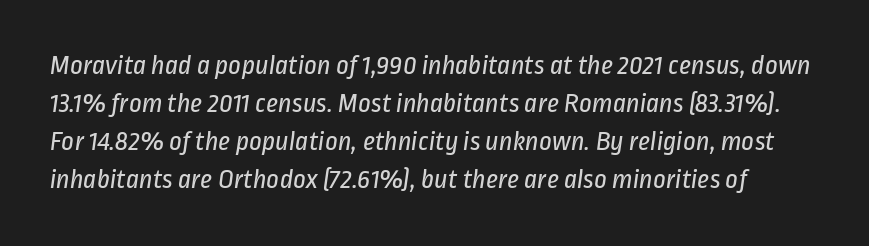
The designer left line spacing at the default. Is this a fixed-width face? No — the glyphs have proportional, varying widths. Nobody touched the tracking dial on this one. I'd call this a sans setting — the letters go barefoot. The zone under the glyphs is completely vacant. These glyphs show unthickened strokes, regular width or finer.
